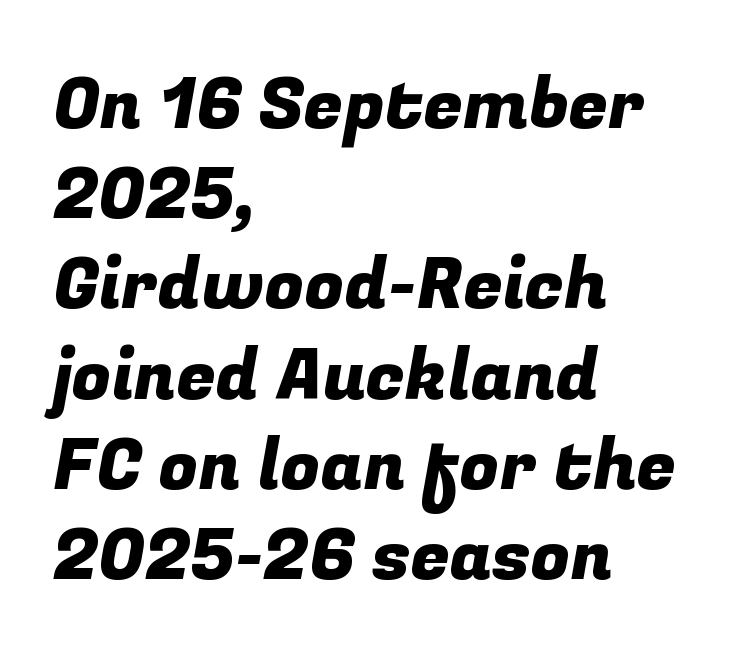
Which margin do the lines hug? The left one — the right edge is uneven. Horizontal bands of white between lines are of average thickness. Has an underline been added? It has not. This sample has the flowing, uneven cadence of proportional lettering. Does the type have serifs? No, each stem ends abruptly. A typesetter would call this zero additional tracking.
